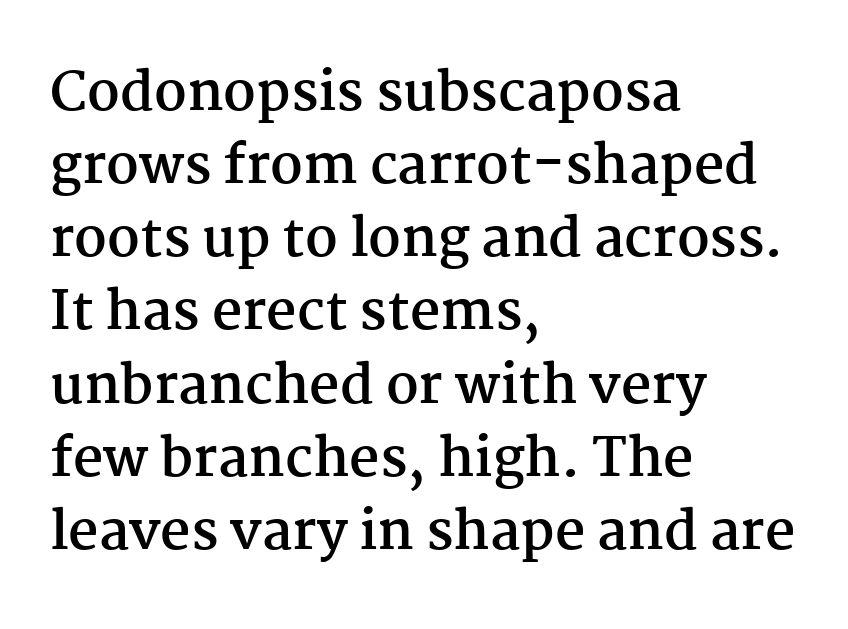
Q: Is the text bold? A: Yes.
Q: Is the text italic (slanted)? A: No, it is upright.
Q: Is the typeface a serif or a sans-serif typeface? A: Serif.
Q: Is the text underlined? A: No.
Q: How is the paragraph aligned? A: Left-aligned.
Q: Is the spacing between letters normal or unusually wide? A: Normal.
Q: Is the spacing between lines tight, normal or loose? A: Normal.
Q: Width (condensed, normal, or wide)? A: Normal.
Q: Stroke contrast? A: Medium.
Q: x-height? A: Medium.
Q: Monospaced? A: No.
